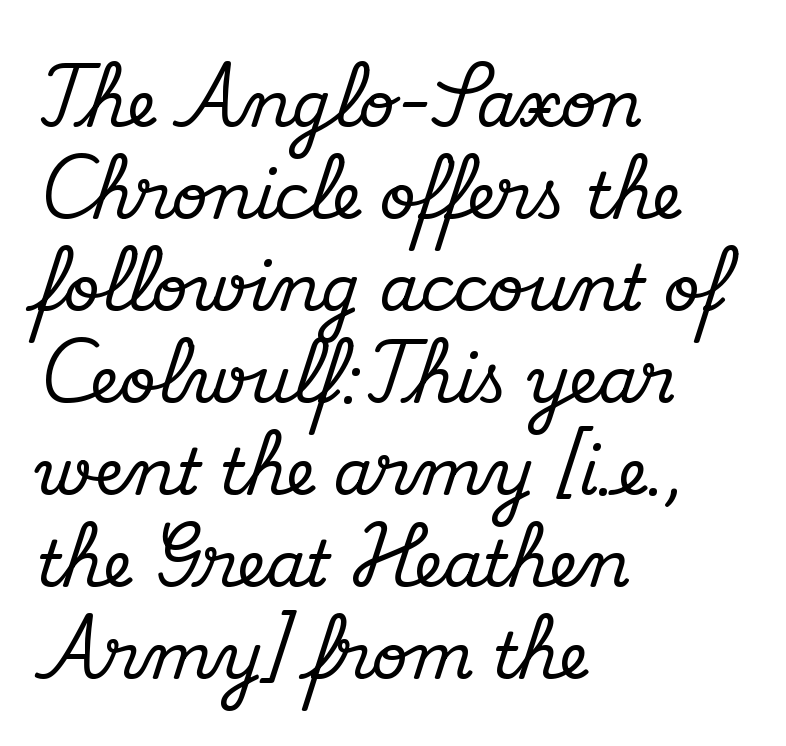
Q: Is the text italic (slanted)? A: Yes.
Q: Is the typeface a serif or a sans-serif typeface? A: Serif.
Q: Is the text underlined? A: No.
Q: How is the paragraph aligned? A: Left-aligned.
Q: Is the spacing between letters normal or unusually wide? A: Normal.
Q: Is the spacing between lines tight, normal or loose? A: Normal.
Q: Width (condensed, normal, or wide)? A: Normal.
Q: Stroke contrast? A: Medium.
Q: x-height? A: Small.
Q: Monospaced? A: No.
